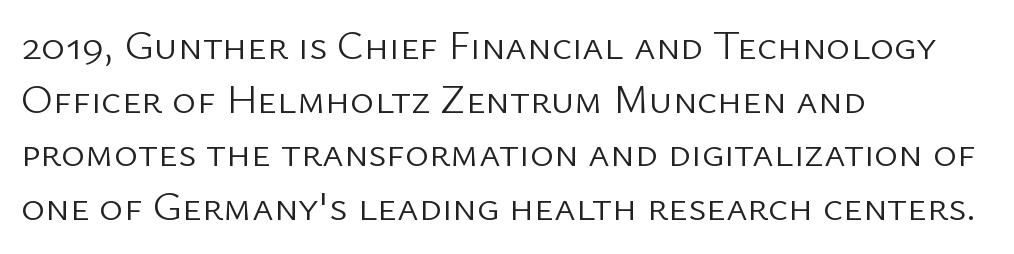
Q: Is the text bold? A: No.
Q: Is the text italic (slanted)? A: No, it is upright.
Q: Is the typeface a serif or a sans-serif typeface? A: Sans-serif.
Q: Is the text underlined? A: No.
Q: How is the paragraph aligned? A: Left-aligned.
Q: Is the spacing between letters normal or unusually wide? A: Normal.
Q: Is the spacing between lines tight, normal or loose? A: Normal.
Q: Width (condensed, normal, or wide)? A: Normal.
Q: Stroke contrast? A: Low.
Q: x-height? A: Medium.
Q: Monospaced? A: No.
